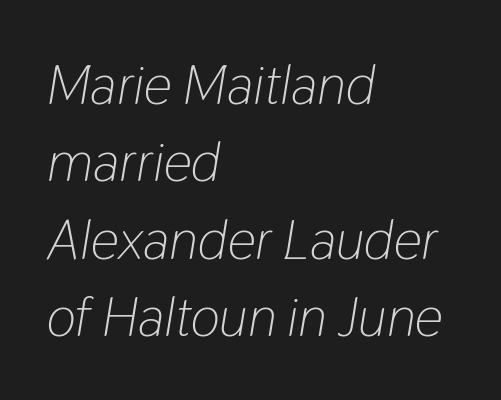
Q: Is the text bold? A: No.
Q: Is the text italic (slanted)? A: Yes, it leans right by about 9 degrees.
Q: Is the text underlined? A: No.
Q: How is the paragraph aligned? A: Left-aligned.
Q: Is the spacing between letters normal or unusually wide? A: Normal.
Q: Is the spacing between lines tight, normal or loose? A: Normal.
Q: Width (condensed, normal, or wide)? A: Condensed.
Q: Stroke contrast? A: Low.
Q: x-height? A: Medium.
Q: Monospaced? A: No.
